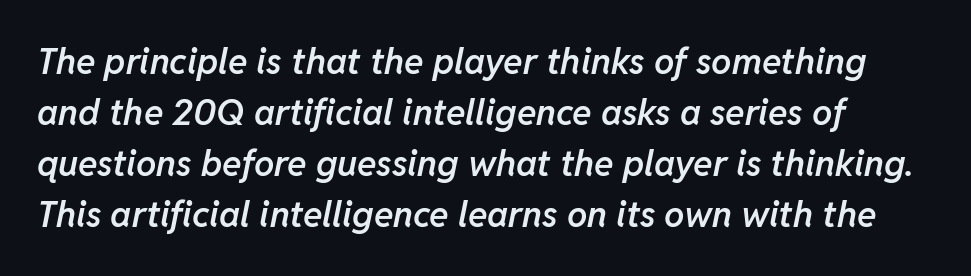
The image shows 36 px semibold type, italic (leaning right); set normal line spacing (1.42x), normal letter spacing, not underlined; low stroke contrast and a medium x-height.
